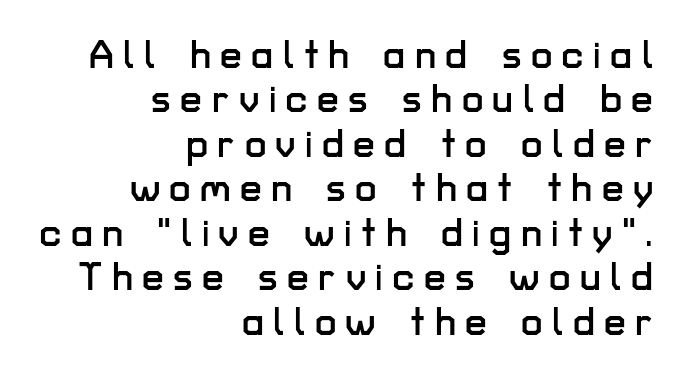
Q: Is the text italic (slanted)? A: No, it is upright.
Q: Is the typeface a serif or a sans-serif typeface? A: Sans-serif.
Q: Is the text underlined? A: No.
Q: How is the paragraph aligned? A: Right-aligned.
Q: Is the spacing between letters normal or unusually wide? A: Unusually wide.
Q: Is the spacing between lines tight, normal or loose? A: Tight.
Q: Width (condensed, normal, or wide)? A: Normal.
Q: Stroke contrast? A: Low.
Q: x-height? A: Medium.
Q: Monospaced? A: No.
